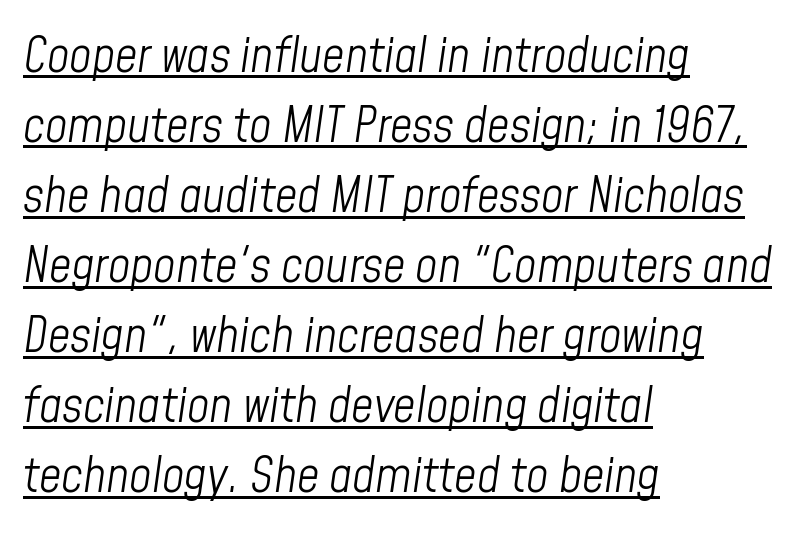
The image shows 49 px light, condensed type, italic (leaning right); set left-aligned, normal line spacing (1.43x), normal letter spacing, underlined; low stroke contrast and a medium x-height.
